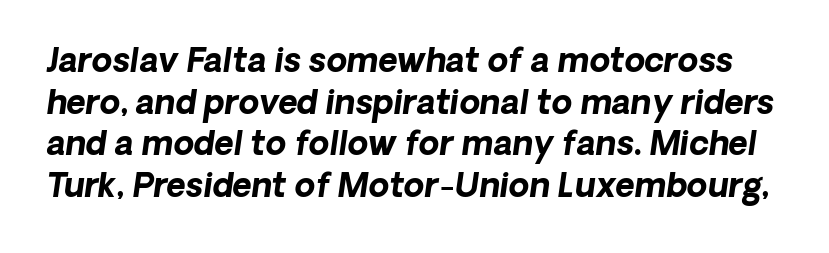
Q: Is the text bold? A: Yes.
Q: Is the text italic (slanted)? A: Yes, it leans right by about 8 degrees.
Q: Is the text underlined? A: No.
Q: Is the spacing between letters normal or unusually wide? A: Normal.
Q: Is the spacing between lines tight, normal or loose? A: Normal.
Q: Width (condensed, normal, or wide)? A: Normal.
Q: Stroke contrast? A: Low.
Q: x-height? A: Medium.
Q: Monospaced? A: No.
